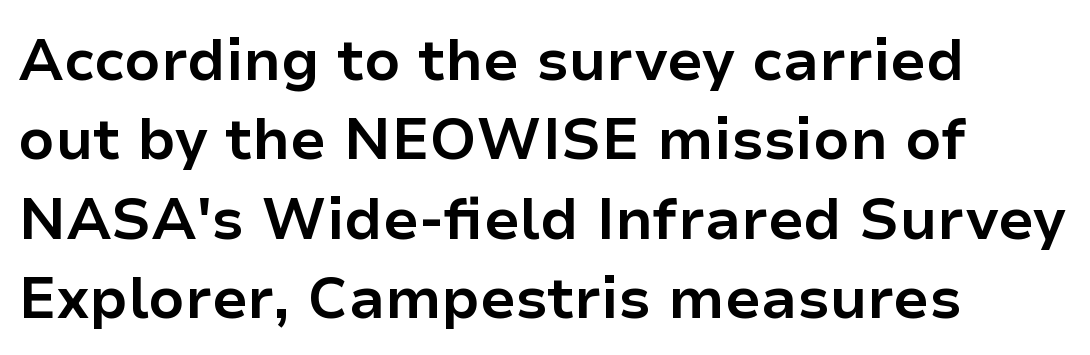
Spacing verdict: proportional, widths tailored to each character. Type style note: lacks serifs. Type without underlining. This sample is left-justified, so line endings fall wherever the words run out. A typesetter would call this leading conventional body-copy spacing. These lines were composed using upright roman letters.
